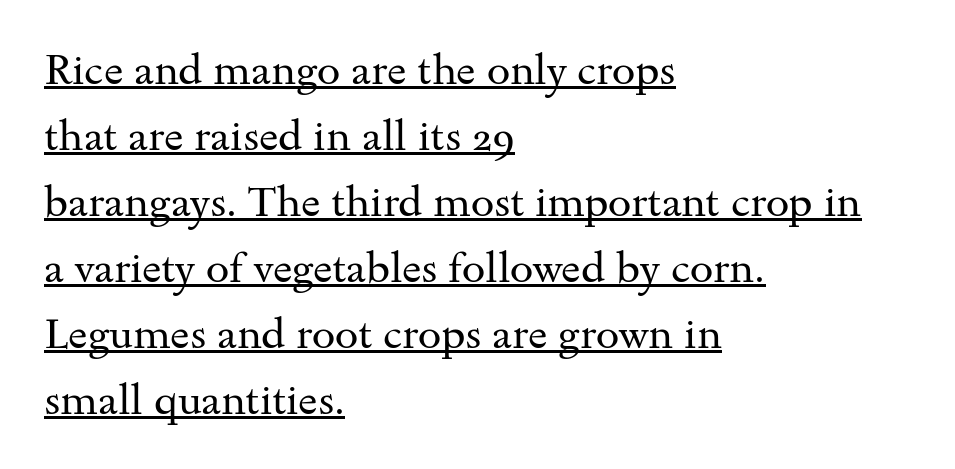
Q: Is the text bold? A: No.
Q: Is the text italic (slanted)? A: No, it is upright.
Q: Is the typeface a serif or a sans-serif typeface? A: Serif.
Q: Is the text underlined? A: Yes.
Q: How is the paragraph aligned? A: Left-aligned.
Q: Is the spacing between letters normal or unusually wide? A: Normal.
Q: Is the spacing between lines tight, normal or loose? A: Normal.
Q: Width (condensed, normal, or wide)? A: Wide.
Q: Stroke contrast? A: Medium.
Q: x-height? A: Small.
Q: Monospaced? A: No.
